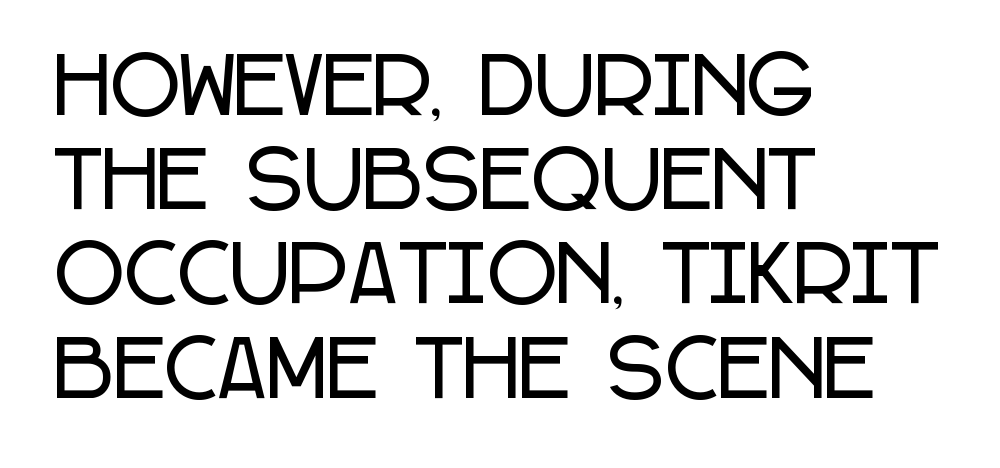
{"serif": "no", "italic": "no", "width": "condensed", "stroke_contrast": "low", "x_height": "large", "monospaced": "no", "underline": "no", "align": "left", "line_spacing_ratio": 1.24, "letter_spacing": "normal", "letter_spacing_em": 0.0, "glyph_px": 76}
